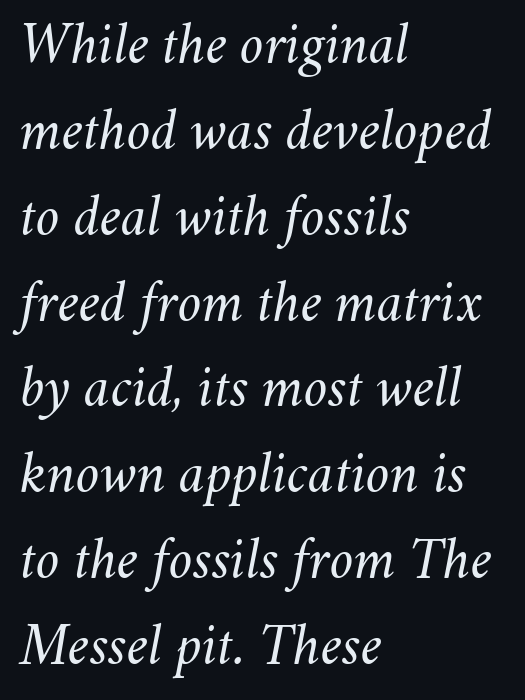
The axis of the letterforms is tilted away from vertical. Baseline-to-baseline distance is the conventional proportion of letter height. Nothing heavy about these letters — not bold at all. Rule under the text: the space is simply empty. Look at the tracking — it's just the regular setting, nothing added. This sample has the flowing, uneven cadence of proportional lettering.
